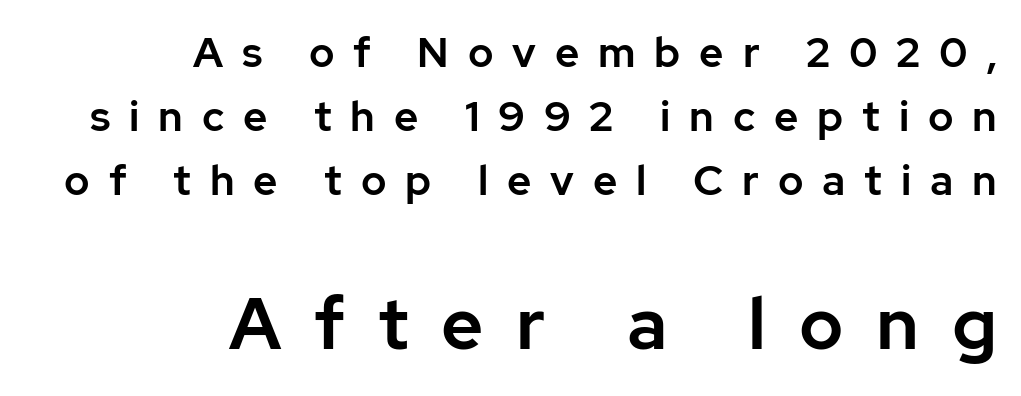
Q: Is the text italic (slanted)? A: No, it is upright.
Q: Is the typeface a serif or a sans-serif typeface? A: Sans-serif.
Q: Is the text underlined? A: No.
Q: How is the paragraph aligned? A: Right-aligned.
Q: Is the spacing between letters normal or unusually wide? A: Unusually wide.
Q: Is the spacing between lines tight, normal or loose? A: Normal.
Q: Which block of text is set in a larger size, the first (top) or the second (bottom)? A: The second (bottom) one.
Q: Width (condensed, normal, or wide)? A: Normal.
Q: Stroke contrast? A: Low.
Q: x-height? A: Medium.
Q: Monospaced? A: No.
